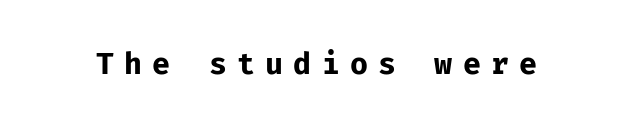
{"serif": "no", "italic": "no", "bold": "yes", "weight": "bold", "width": "normal", "stroke_contrast": "low", "x_height": "medium", "monospaced": "yes", "underline": "no", "letter_spacing": "wide", "letter_spacing_em": 0.34, "glyph_px": 30}
